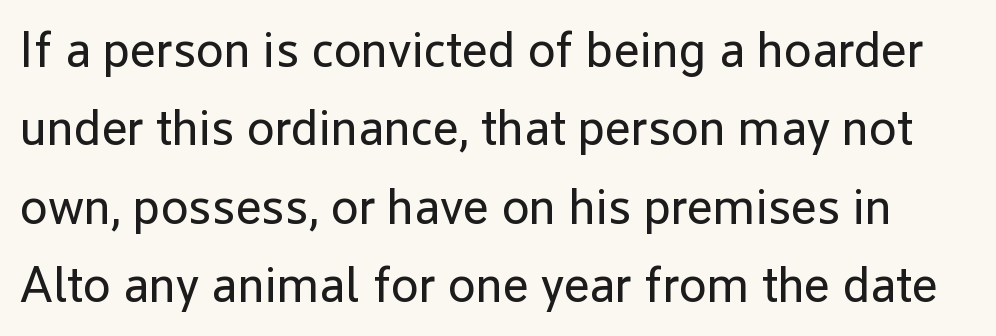
The image shows 50 px regular-weight sans-serif type, upright; set normal line spacing (1.57x), normal letter spacing, not underlined; low stroke contrast and a medium x-height.
